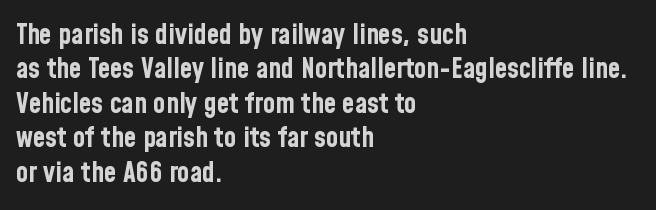
Q: Is the text bold? A: Yes.
Q: Is the text italic (slanted)? A: No, it is upright.
Q: Is the typeface a serif or a sans-serif typeface? A: Sans-serif.
Q: Is the text underlined? A: No.
Q: How is the paragraph aligned? A: Left-aligned.
Q: Is the spacing between letters normal or unusually wide? A: Normal.
Q: Width (condensed, normal, or wide)? A: Condensed.
Q: Stroke contrast? A: Low.
Q: x-height? A: Medium.
Q: Monospaced? A: No.
